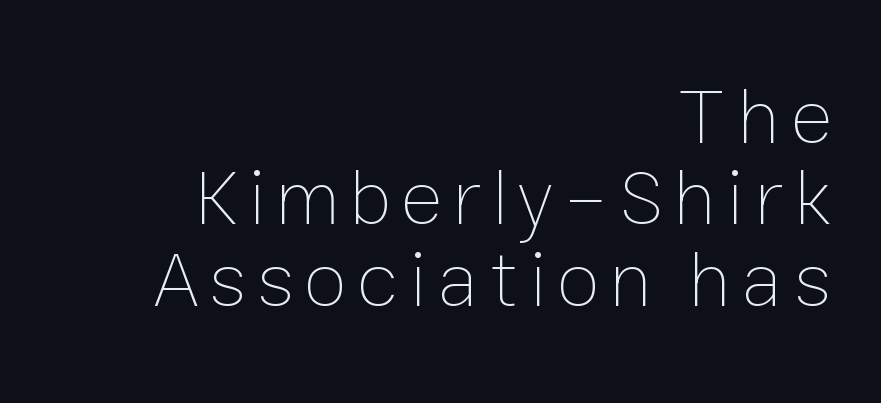
Q: Is the text bold? A: No.
Q: Is the text italic (slanted)? A: No, it is upright.
Q: Is the text underlined? A: No.
Q: How is the paragraph aligned? A: Right-aligned.
Q: Is the spacing between lines tight, normal or loose? A: Tight.
Q: Width (condensed, normal, or wide)? A: Normal.
Q: Stroke contrast? A: Low.
Q: x-height? A: Medium.
Q: Monospaced? A: No.
